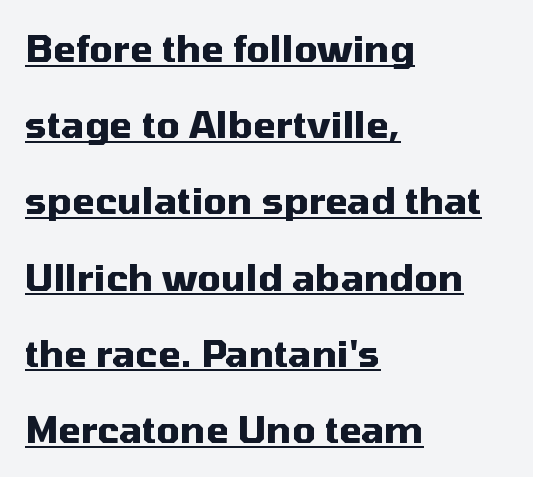
Q: Is the text bold? A: Yes.
Q: Is the text italic (slanted)? A: No, it is upright.
Q: Is the typeface a serif or a sans-serif typeface? A: Sans-serif.
Q: Is the text underlined? A: Yes.
Q: How is the paragraph aligned? A: Left-aligned.
Q: Is the spacing between letters normal or unusually wide? A: Normal.
Q: Is the spacing between lines tight, normal or loose? A: Loose.
Q: Width (condensed, normal, or wide)? A: Normal.
Q: Stroke contrast? A: Medium.
Q: x-height? A: Medium.
Q: Monospaced? A: No.
